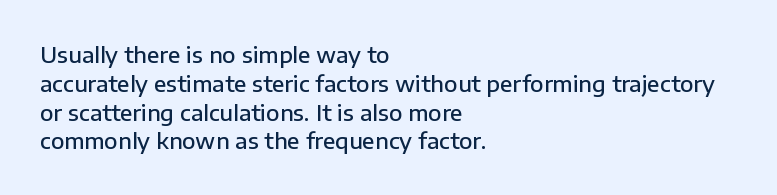
Left-aligned paragraph, ragged on the right. This sample uses plain, unmodified letter spacing. The lettering holds an erect, upright posture throughout. Underlining? Definitely not there. Students, this is semibold: more ink than regular, less than bold.
